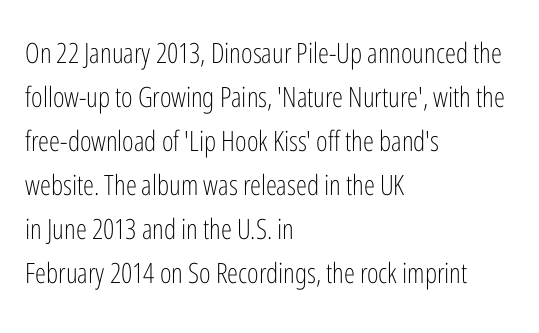
{"serif": "no", "italic": "no", "bold": "no", "weight": "light", "width": "condensed", "stroke_contrast": "low", "x_height": "medium", "monospaced": "no", "underline": "no", "align": "left", "line_spacing": "normal", "line_spacing_ratio": 1.57, "letter_spacing": "normal", "letter_spacing_em": 0.0, "glyph_px": 28}
